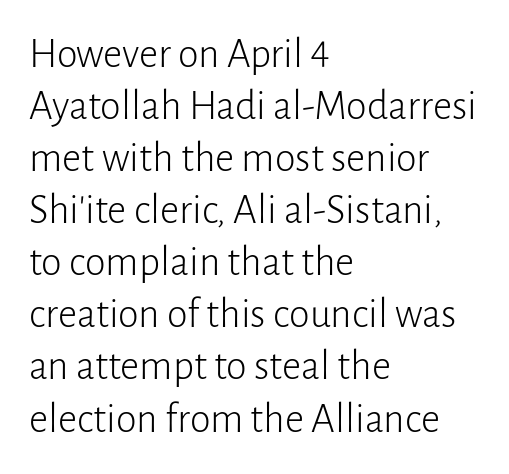
Q: Is the text bold? A: No.
Q: Is the text italic (slanted)? A: No, it is upright.
Q: Is the typeface a serif or a sans-serif typeface? A: Sans-serif.
Q: Is the text underlined? A: No.
Q: How is the paragraph aligned? A: Left-aligned.
Q: Is the spacing between letters normal or unusually wide? A: Normal.
Q: Width (condensed, normal, or wide)? A: Normal.
Q: Stroke contrast? A: Low.
Q: x-height? A: Medium.
Q: Monospaced? A: No.
